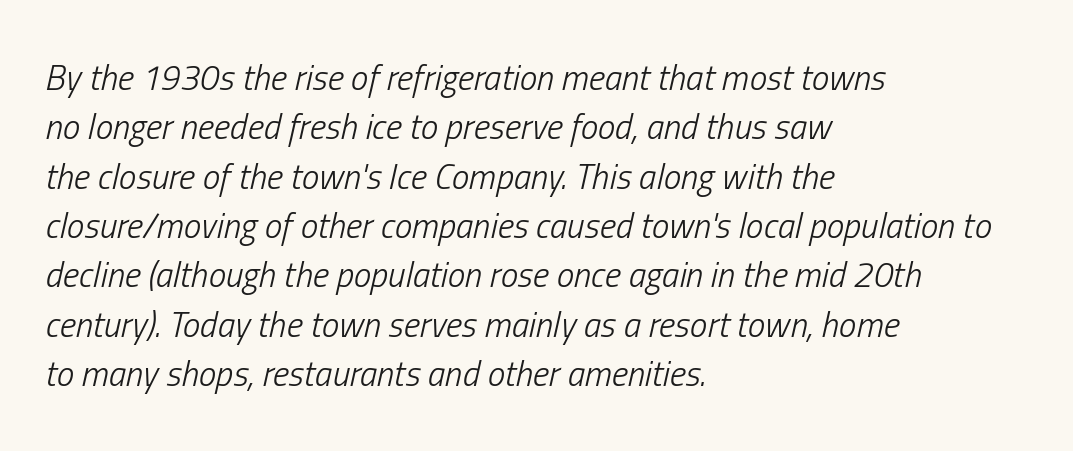
The horizontal fit of the characters is conventional and even. This sample is left-justified, so line endings fall wherever the words run out. Each letter keeps its own natural width here, so spacing adapts to shape. Italic: yes, the glyphs are oblique. The line-height multiplier appears to be the usual default. Compared with a typical body face, this is equally light or lighter still.
